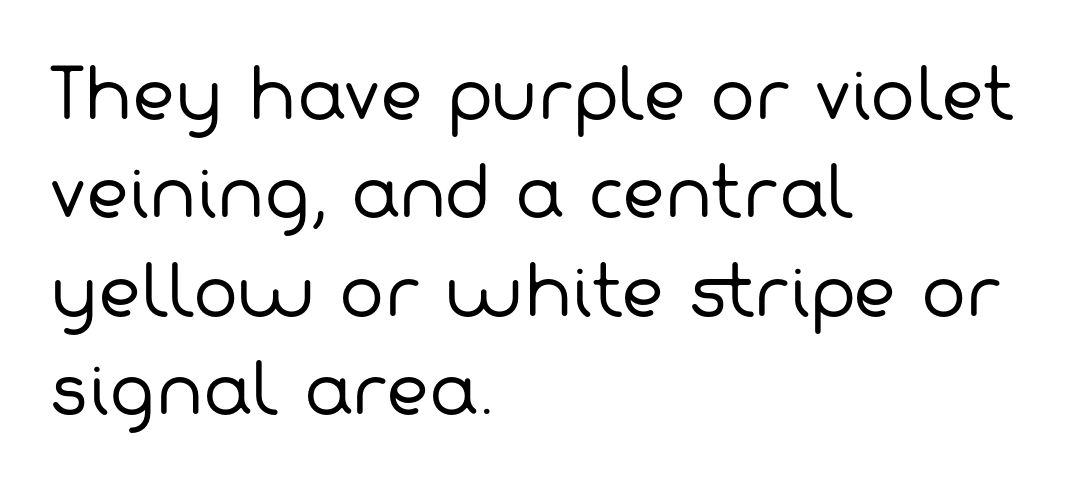
{"serif": "no", "bold": "no", "weight": "regular", "width": "normal", "stroke_contrast": "low", "x_height": "medium", "monospaced": "no", "underline": "no", "align": "left", "line_spacing": "normal", "line_spacing_ratio": 1.47, "letter_spacing": "normal", "letter_spacing_em": 0.0, "glyph_px": 67}
